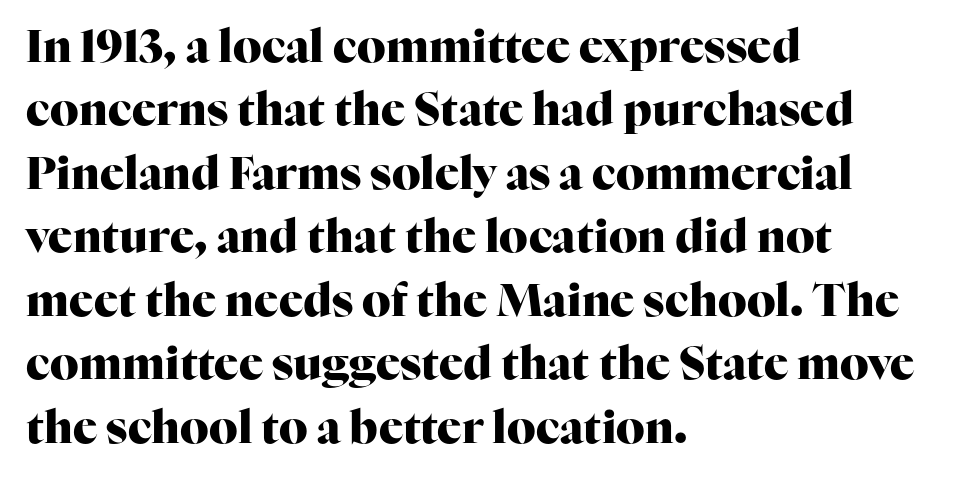
{"serif": "yes", "italic": "no", "bold": "yes", "weight": "heavy", "width": "normal", "stroke_contrast": "high", "x_height": "medium", "monospaced": "no", "underline": "no", "align": "left", "line_spacing": "normal", "line_spacing_ratio": 1.41, "letter_spacing": "normal", "letter_spacing_em": 0.0, "glyph_px": 45}
